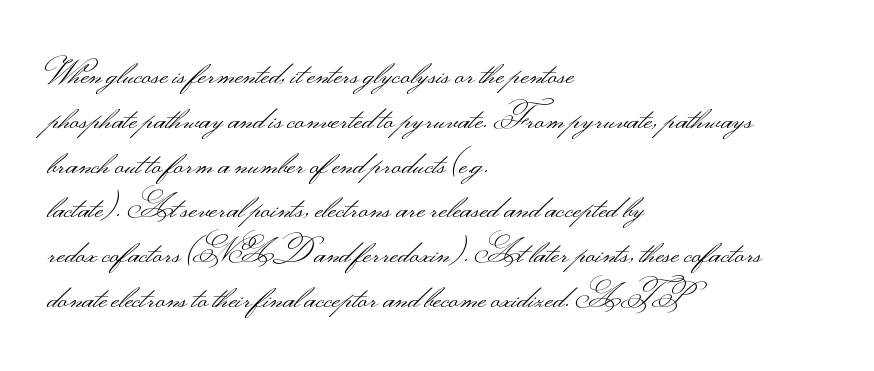
Any mark beneath the type? The region is blank. What stands out about the letter spacing? Nothing — it is the standard amount. A typesetter would label this face a sans. Heaviness? Minimal to ordinary, like unemphasized prose.
